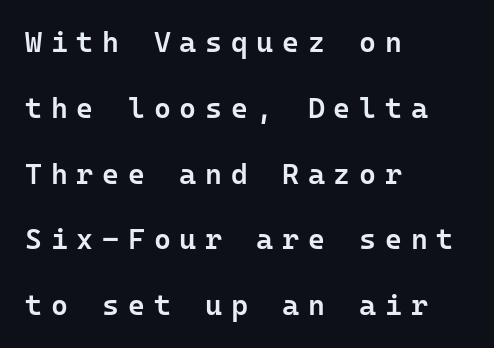
The font is running at a semibold setting, under full bold. Loose tracking; the words dissolve into strings of separated letters. Each line starts at the same left margin while the right side varies. The block of text is sparse from top to bottom, with ample space between rows. The lettering holds an erect, upright posture throughout. Looks like terminal output: every glyph gets an equal slot.
